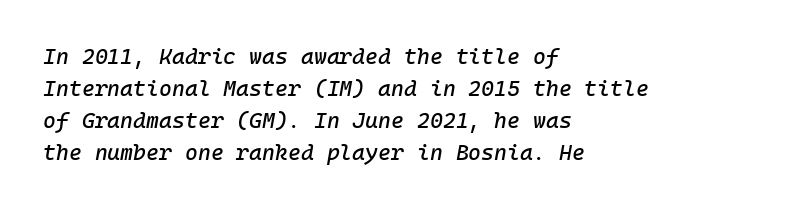
Emphasis-style slanted type is in use. The passage shown has conventional tracking throughout. A typesetter would call this leading conventional body-copy spacing. The baseline area is clear.
